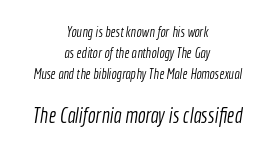
{"bold": "no", "underline": "no", "align": "center", "line_spacing": "normal", "line_spacing_ratio": 1.5, "letter_spacing": "normal", "letter_spacing_em": 0.0, "larger_block": "second", "size_ratio": 1.5, "glyph_px": 21}
